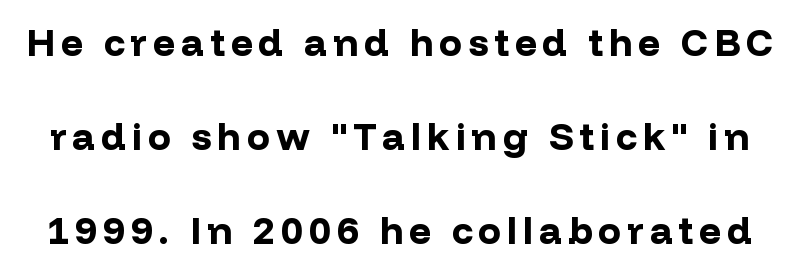
The characters display no serif detailing; their extremities are plain. Glance below the letters and you will spot only blank space. These lines are rendered in a variable-pitch font. The strokes are fattened all the way to bold.
